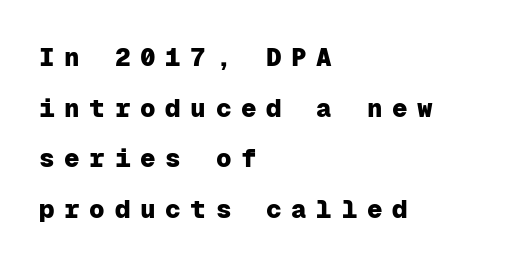
Q: Is the text bold? A: Yes.
Q: Is the text italic (slanted)? A: No, it is upright.
Q: Is the text underlined? A: No.
Q: How is the paragraph aligned? A: Left-aligned.
Q: Is the spacing between letters normal or unusually wide? A: Unusually wide.
Q: Is the spacing between lines tight, normal or loose? A: Loose.
